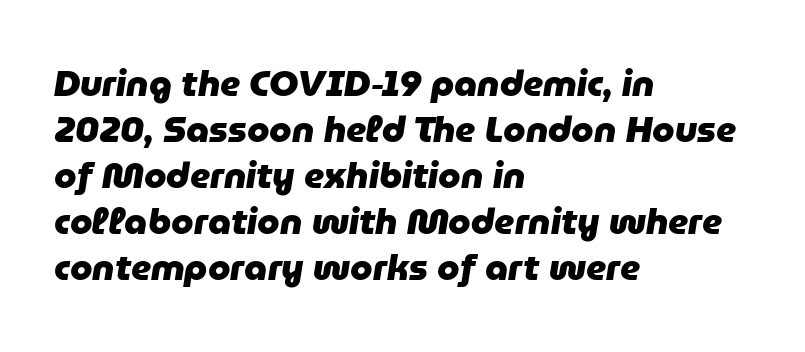
Q: Is the text bold? A: Yes.
Q: Is the text italic (slanted)? A: Yes, it leans right by about 9 degrees.
Q: Is the text underlined? A: No.
Q: How is the paragraph aligned? A: Left-aligned.
Q: Is the spacing between letters normal or unusually wide? A: Normal.
Q: Is the spacing between lines tight, normal or loose? A: Normal.
Q: Width (condensed, normal, or wide)? A: Normal.
Q: Stroke contrast? A: Low.
Q: x-height? A: Medium.
Q: Monospaced? A: No.
